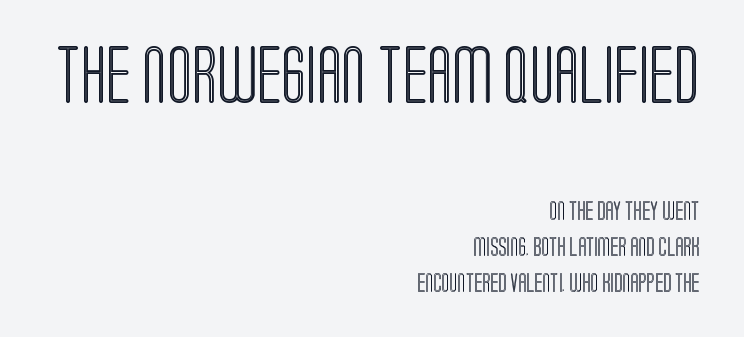
The image shows 58 px condensed type, upright; set right-aligned, line spacing 1.88x, normal letter spacing, not underlined; the first (top) block is 3.05x larger; a large x-height.
